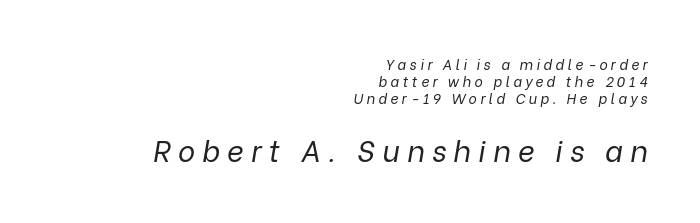
Q: Is the text bold? A: No.
Q: Is the text italic (slanted)? A: Yes, it leans right by about 9 degrees.
Q: Is the text underlined? A: No.
Q: How is the paragraph aligned? A: Right-aligned.
Q: Is the spacing between letters normal or unusually wide? A: Unusually wide.
Q: Which block of text is set in a larger size, the first (top) or the second (bottom)? A: The second (bottom) one.
Q: Width (condensed, normal, or wide)? A: Normal.
Q: Stroke contrast? A: Low.
Q: x-height? A: Medium.
Q: Monospaced? A: No.
